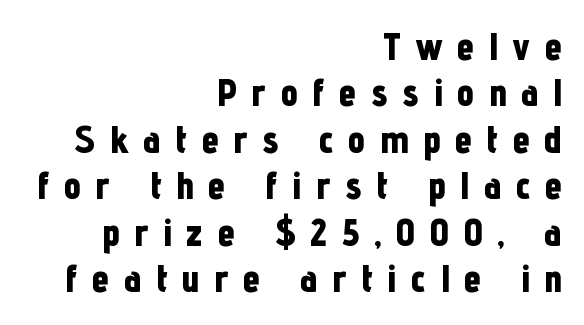
{"serif": "no", "italic": "no", "bold": "yes", "weight": "bold", "width": "condensed", "stroke_contrast": "low", "x_height": "medium", "monospaced": "no", "underline": "no", "align": "right", "line_spacing_ratio": 1.19, "letter_spacing": "wide", "letter_spacing_em": 0.37, "glyph_px": 39}
